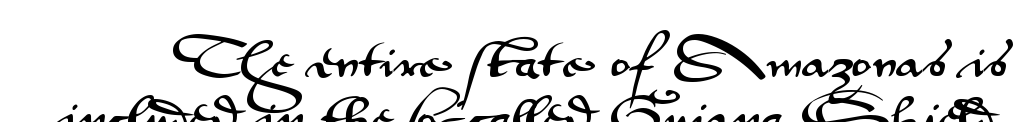
Q: Is the text italic (slanted)? A: Yes.
Q: Is the typeface a serif or a sans-serif typeface? A: Sans-serif.
Q: Is the text underlined? A: No.
Q: Is the spacing between letters normal or unusually wide? A: Normal.
Q: Is the spacing between lines tight, normal or loose? A: Normal.
Q: Width (condensed, normal, or wide)? A: Wide.
Q: Stroke contrast? A: Medium.
Q: x-height? A: Small.
Q: Monospaced? A: No.
